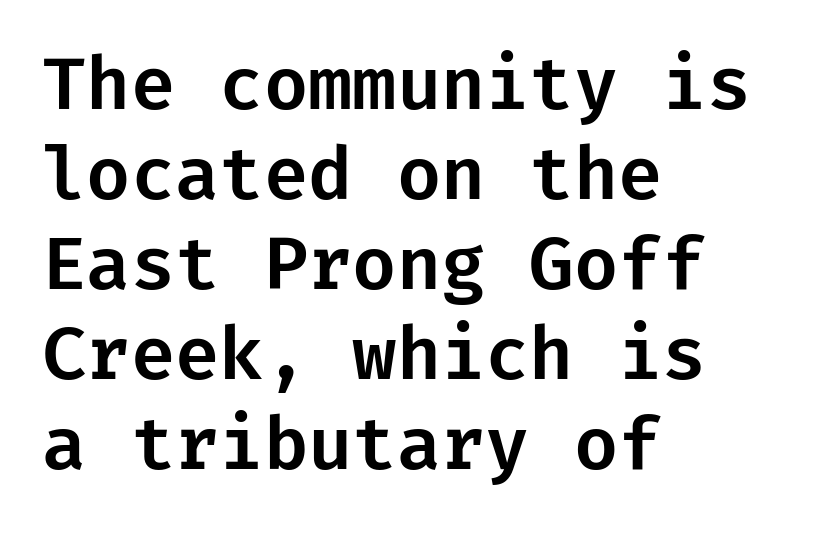
Q: Is the text italic (slanted)? A: No, it is upright.
Q: Is the typeface a serif or a sans-serif typeface? A: Sans-serif.
Q: Is the text underlined? A: No.
Q: How is the paragraph aligned? A: Left-aligned.
Q: Is the spacing between letters normal or unusually wide? A: Normal.
Q: Is the spacing between lines tight, normal or loose? A: Normal.
Q: Width (condensed, normal, or wide)? A: Normal.
Q: Stroke contrast? A: Low.
Q: x-height? A: Medium.
